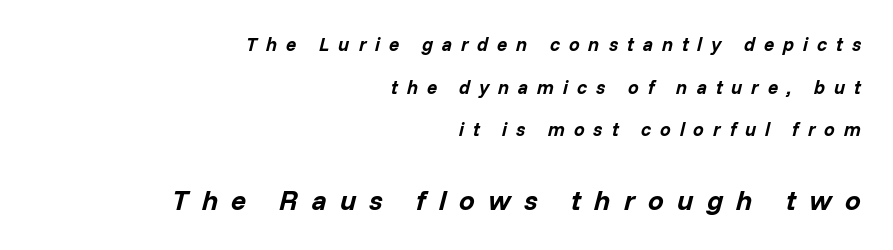
{"italic": "yes", "lean": "right", "slant_degrees": 14, "bold": "yes", "weight": "bold", "width": "normal", "stroke_contrast": "low", "x_height": "medium", "monospaced": "no", "underline": "no", "align": "right", "line_spacing": "loose", "line_spacing_ratio": 2.24, "letter_spacing": "wide", "letter_spacing_em": 0.47, "larger_block": "second", "size_ratio": 1.47, "glyph_px": 28}
